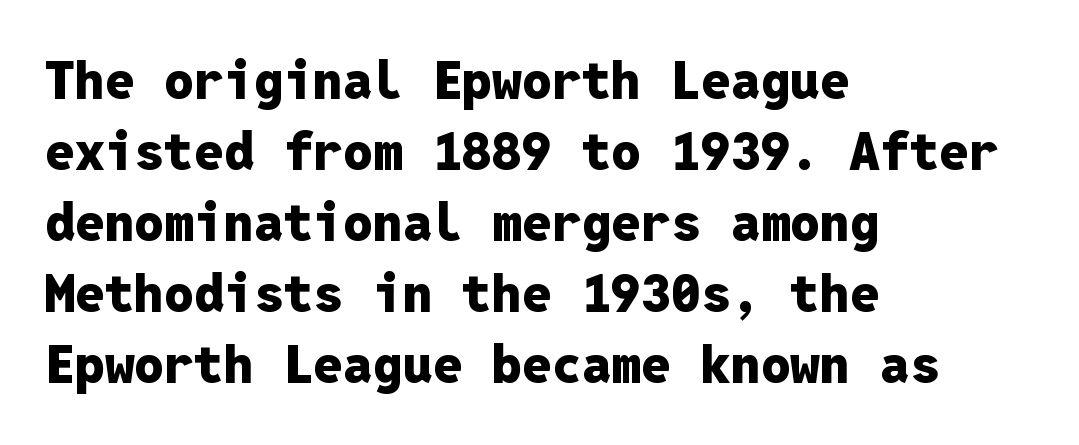
The image shows 53 px heavy sans-serif type, upright, monospaced; set left-aligned, normal line spacing (1.34x), normal letter spacing, not underlined; low stroke contrast and a medium x-height.
